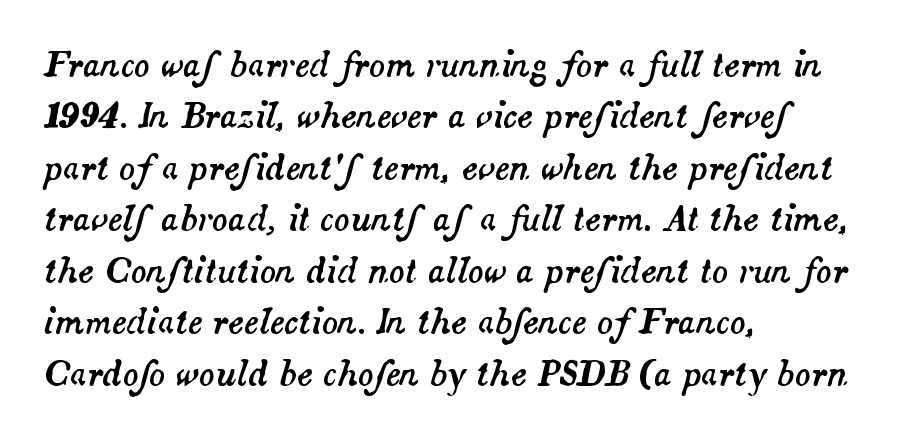
The paragraph has a hard left edge and a soft right edge. Nobody drew a line under any word here. Horizontal bands of white between lines are of average thickness. Is this a fixed-width face? No — the glyphs have proportional, varying widths. Observe the ordinary spacing: letters are neighbours, not strangers. Quick note: italic.
